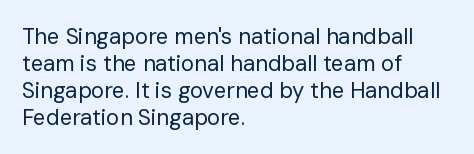
The image shows 22 px text type, upright; set left-aligned, line spacing 1.22x, normal letter spacing, not underlined.
